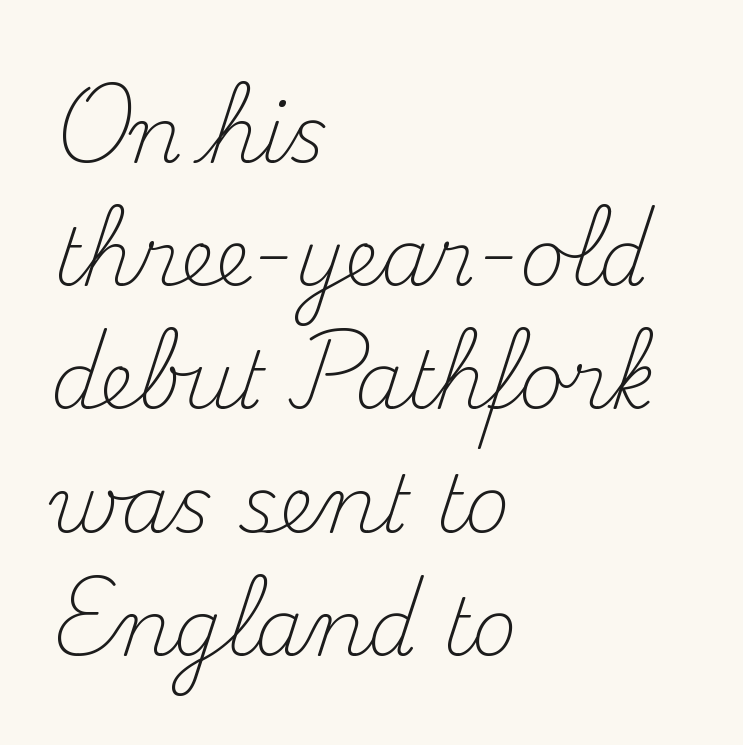
{"serif": "yes", "bold": "no", "weight": "light", "width": "normal", "stroke_contrast": "medium", "x_height": "small", "monospaced": "no", "underline": "no", "align": "left", "line_spacing": "normal", "line_spacing_ratio": 1.58, "letter_spacing": "normal", "letter_spacing_em": 0.0, "glyph_px": 78}
